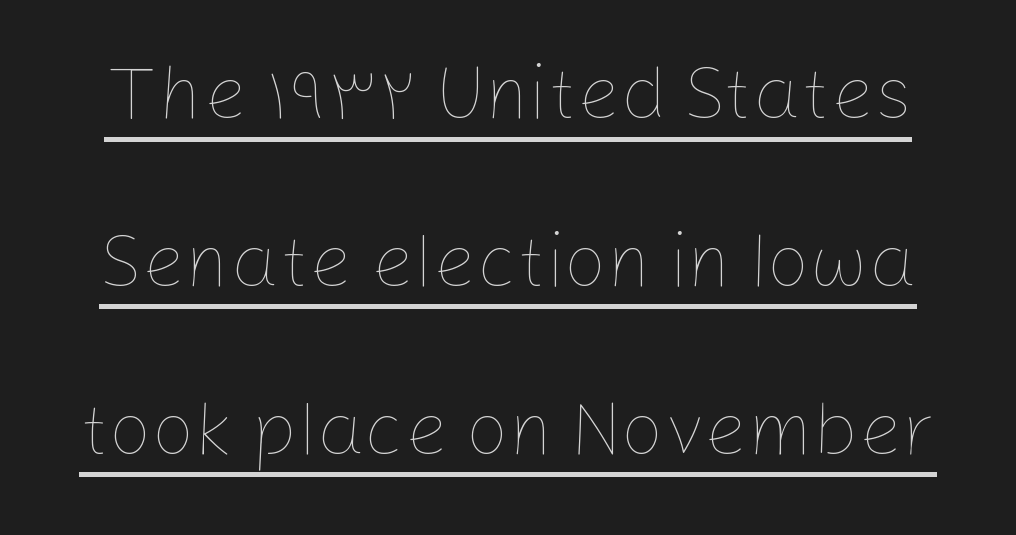
The image shows 76 px thin type, upright; set loose line spacing (2.21x), normal letter spacing, underlined; low stroke contrast and a medium x-height.
